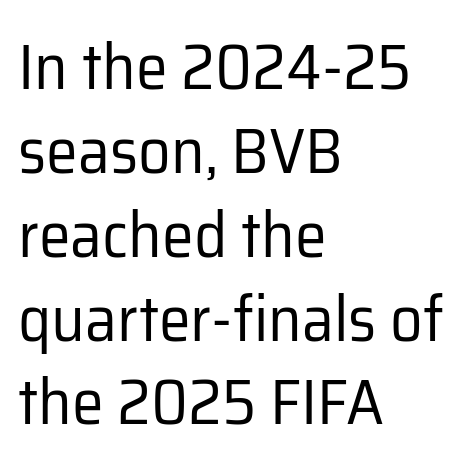
The image shows 64 px regular-weight sans-serif type, upright; set left-aligned, normal line spacing (1.31x), normal letter spacing, not underlined; low stroke contrast and a medium x-height.
